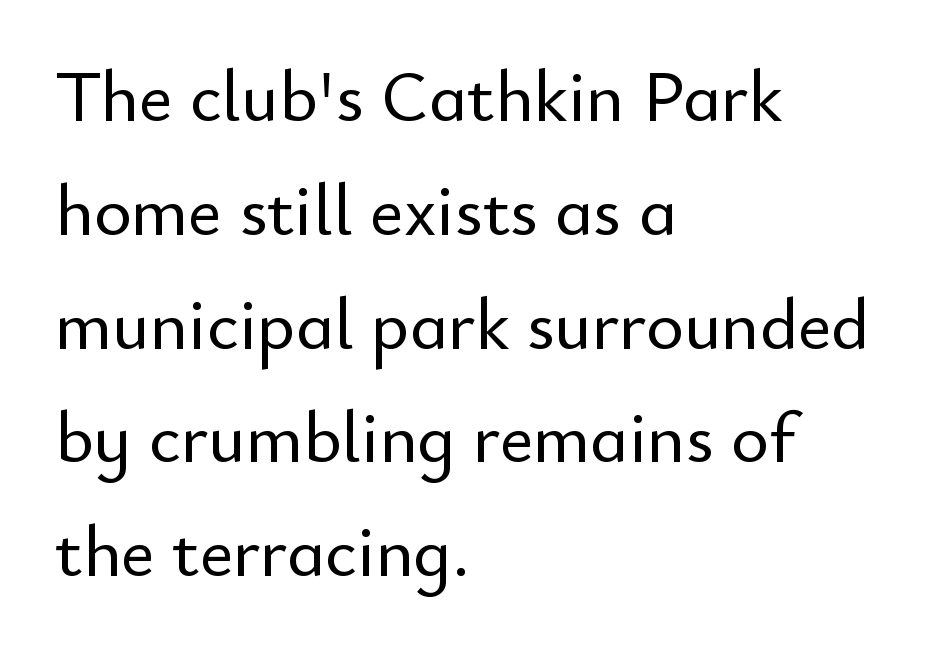
Q: Is the text italic (slanted)? A: No, it is upright.
Q: Is the typeface a serif or a sans-serif typeface? A: Sans-serif.
Q: Is the text underlined? A: No.
Q: How is the paragraph aligned? A: Left-aligned.
Q: Is the spacing between letters normal or unusually wide? A: Normal.
Q: Is the spacing between lines tight, normal or loose? A: Normal.
Q: Width (condensed, normal, or wide)? A: Normal.
Q: Stroke contrast? A: Low.
Q: x-height? A: Small.
Q: Monospaced? A: No.
